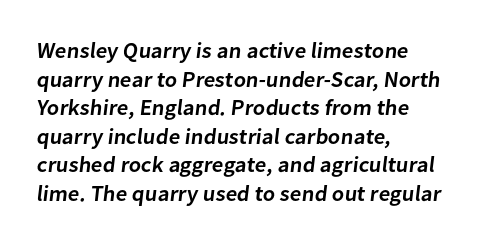
Does the copy run flush right? No — it runs flush left. These lines sit exactly where default settings would place them. The space directly below the letters is spotless. The gaps between neighbouring characters are ordinary and unremarkable.
